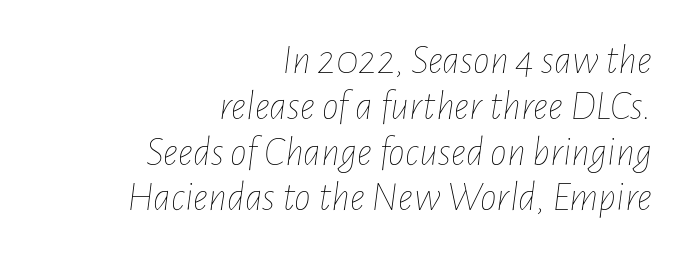
Q: Is the text bold? A: No.
Q: Is the text italic (slanted)? A: Yes, it leans right by about 7 degrees.
Q: Is the text underlined? A: No.
Q: How is the paragraph aligned? A: Right-aligned.
Q: Is the spacing between letters normal or unusually wide? A: Normal.
Q: Is the spacing between lines tight, normal or loose? A: Tight.
Q: Width (condensed, normal, or wide)? A: Condensed.
Q: Stroke contrast? A: Low.
Q: x-height? A: Medium.
Q: Monospaced? A: No.
